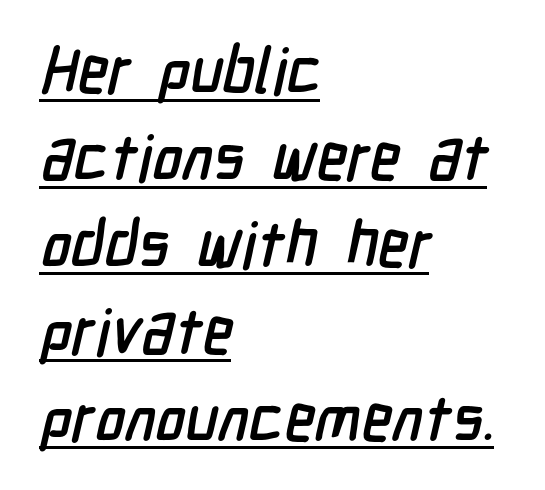
Students, note that the glyphs here touch the page at normal intervals. Caption: lettering with a line underneath. Line beginnings align vertically; line endings do not. Evenly set lines give the paragraph a standard silhouette. Each letter keeps its own natural width here, so spacing adapts to shape.
